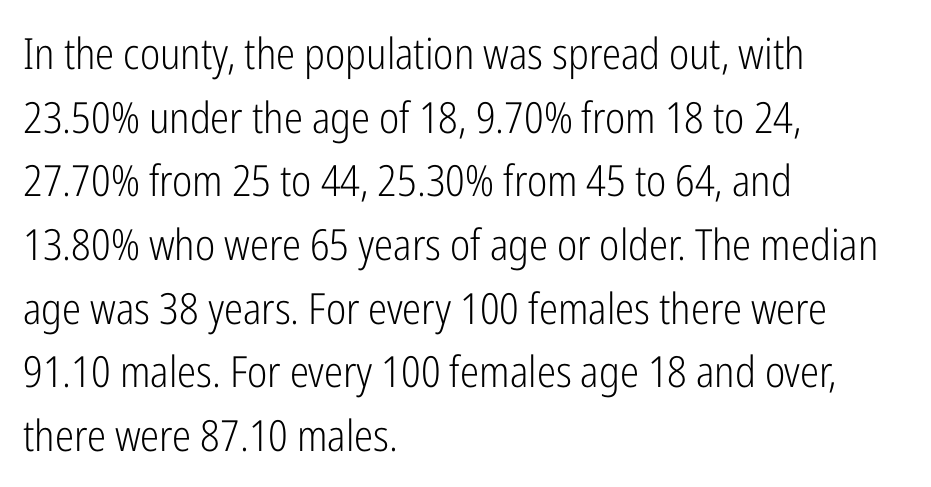
Q: Is the text bold? A: No.
Q: Is the text italic (slanted)? A: No, it is upright.
Q: Is the typeface a serif or a sans-serif typeface? A: Sans-serif.
Q: Is the text underlined? A: No.
Q: How is the paragraph aligned? A: Left-aligned.
Q: Is the spacing between letters normal or unusually wide? A: Normal.
Q: Is the spacing between lines tight, normal or loose? A: Normal.
Q: Width (condensed, normal, or wide)? A: Condensed.
Q: Stroke contrast? A: Low.
Q: x-height? A: Medium.
Q: Monospaced? A: No.
